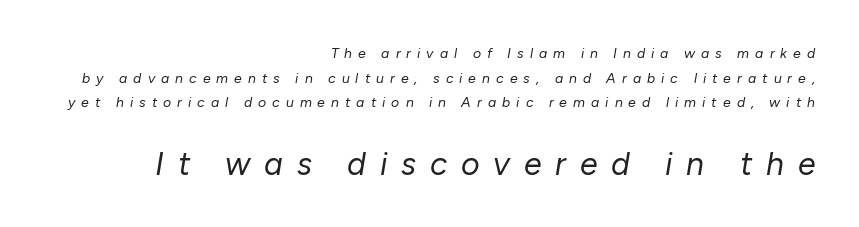
The image shows 32 px regular-weight type, italic (leaning right); set right-aligned, line spacing 1.76x, unusually wide letter spacing (+0.43 em), not underlined; the second (bottom) block is 2.29x larger; low stroke contrast and a medium x-height.
